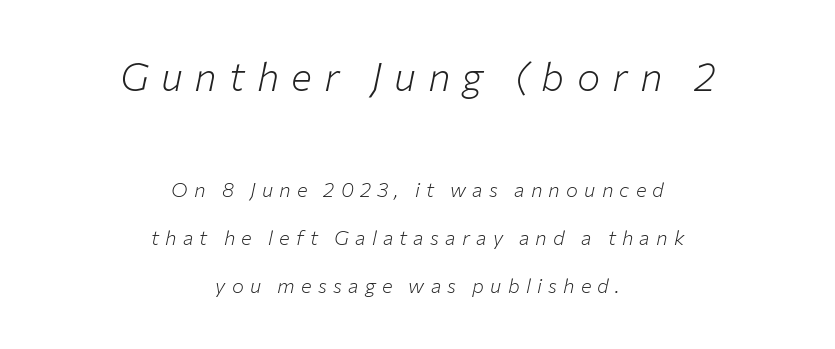
{"italic": "yes", "lean": "right", "slant_degrees": 12, "bold": "no", "weight": "light", "width": "normal", "stroke_contrast": "low", "x_height": "medium", "monospaced": "no", "underline": "no", "align": "center", "line_spacing": "loose", "line_spacing_ratio": 2.4, "letter_spacing": "wide", "letter_spacing_em": 0.31, "larger_block": "first", "size_ratio": 1.95, "glyph_px": 39}
